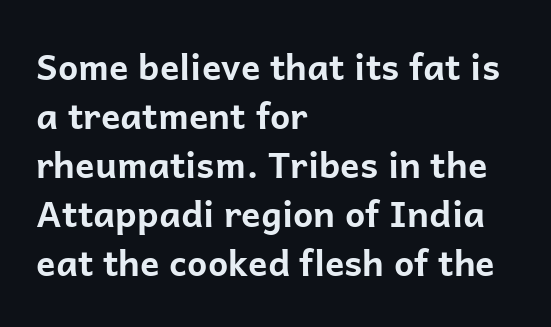
Students, this is bold: see how much ink each stroke carries. Spacing verdict: proportional, widths tailored to each character. I'd call this a sans setting — the letters go barefoot. Horizontal bands of white between lines are of average thickness.
